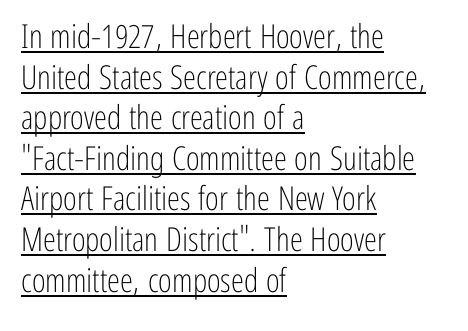
The image shows 33 px light, condensed sans-serif type, upright; set left-aligned, line spacing 1.23x, normal letter spacing, underlined; low stroke contrast and a medium x-height.
